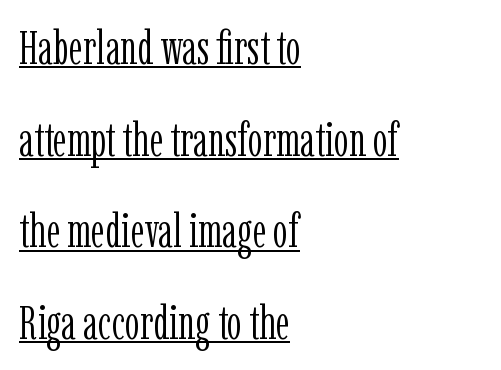
Weight: regular or lighter. In terms of letterform style, serifs are clearly present. Glance below the letters and you will spot a drawn line. Vertical spacing — loose. Tracking value appears to be zero — textbook default spacing.
